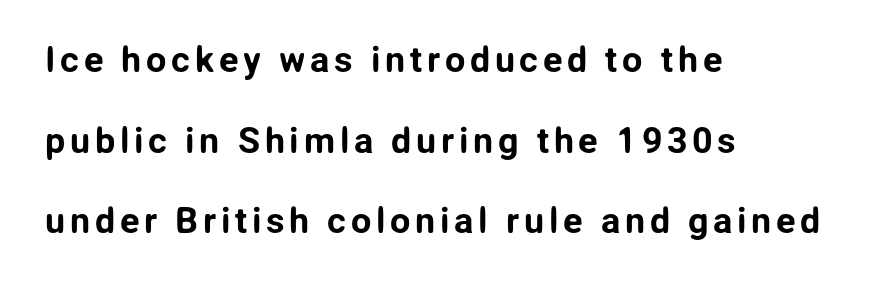
Q: Is the text italic (slanted)? A: No, it is upright.
Q: Is the typeface a serif or a sans-serif typeface? A: Sans-serif.
Q: Is the text underlined? A: No.
Q: How is the paragraph aligned? A: Left-aligned.
Q: Is the spacing between lines tight, normal or loose? A: Loose.
Q: Width (condensed, normal, or wide)? A: Normal.
Q: Stroke contrast? A: Low.
Q: x-height? A: Medium.
Q: Monospaced? A: No.
